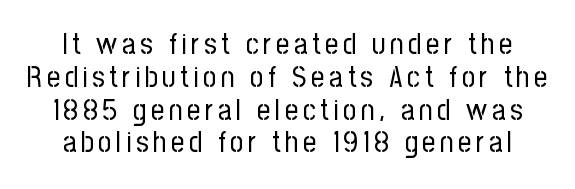
The image shows 29 px regular-weight, condensed sans-serif type, upright; set tight line spacing (1.13x), not underlined; low stroke contrast and a medium x-height.
